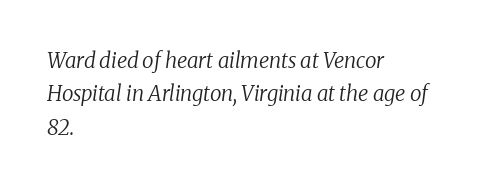
The image shows 21 px text type, italic (leaning right); set left-aligned, normal line spacing (1.59x), normal letter spacing, not underlined.
